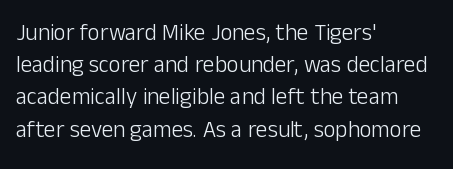
The image shows 23 px text type, upright; set left-aligned, normal line spacing (1.4x), normal letter spacing, not underlined.
